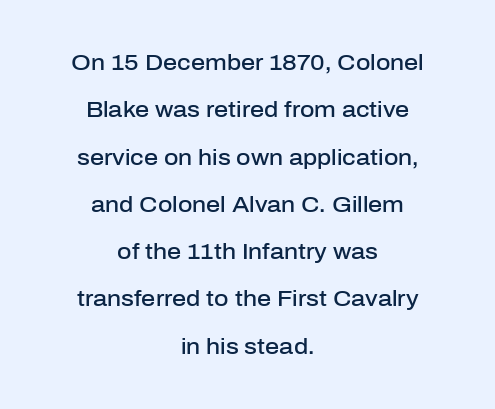
{"italic": "no", "bold": "semi", "underline": "no", "align": "center", "line_spacing": "loose", "line_spacing_ratio": 2.15, "letter_spacing": "normal", "letter_spacing_em": 0.0, "glyph_px": 22}
